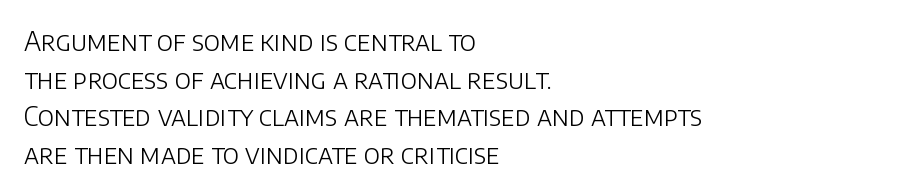
Q: Is the text bold? A: No.
Q: Is the text italic (slanted)? A: No, it is upright.
Q: Is the text underlined? A: No.
Q: How is the paragraph aligned? A: Left-aligned.
Q: Is the spacing between letters normal or unusually wide? A: Normal.
Q: Is the spacing between lines tight, normal or loose? A: Normal.
